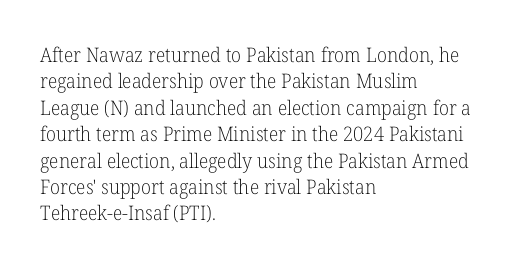
Characters remain perfectly vertical along every line. Rows of type keep a routine distance in the vertical direction. The face looks like a standard text weight, possibly lighter. Letter spacing: default. Each row of text sits above clean, open space.
